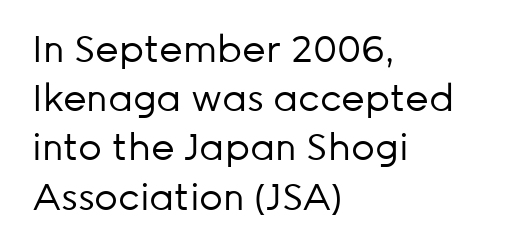
Q: Is the text bold? A: No.
Q: Is the text italic (slanted)? A: No, it is upright.
Q: Is the typeface a serif or a sans-serif typeface? A: Sans-serif.
Q: Is the text underlined? A: No.
Q: How is the paragraph aligned? A: Left-aligned.
Q: Is the spacing between letters normal or unusually wide? A: Normal.
Q: Is the spacing between lines tight, normal or loose? A: Normal.
Q: Width (condensed, normal, or wide)? A: Normal.
Q: Stroke contrast? A: Low.
Q: x-height? A: Medium.
Q: Monospaced? A: No.
